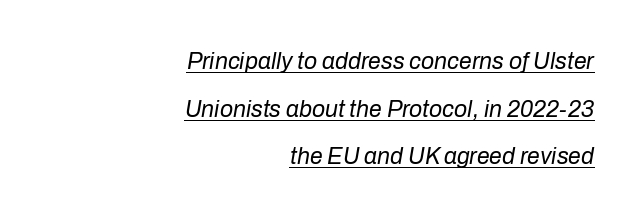
The image shows 23 px text type, italic (leaning right); set right-aligned, loose line spacing (2.07x), normal letter spacing, underlined.
